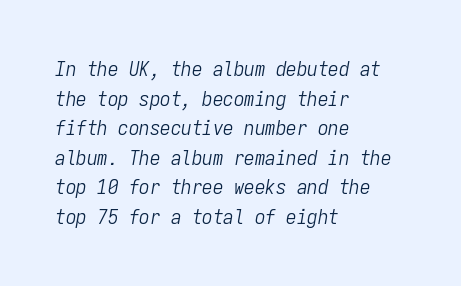
This rendering leaves character spacing at its baseline value. The rows are spaced the way most documents space them. Is the type heavy? It reads as light-to-regular instead. The passage is arranged the way most books set body copy — flush left. The axis of the letterforms is tilted away from vertical.
